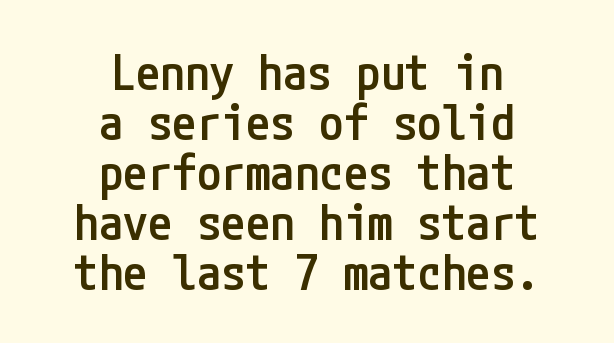
Q: Is the text bold? A: Semi-bold.
Q: Is the text italic (slanted)? A: No, it is upright.
Q: Is the typeface a serif or a sans-serif typeface? A: Sans-serif.
Q: Is the text underlined? A: No.
Q: How is the paragraph aligned? A: Centered.
Q: Is the spacing between letters normal or unusually wide? A: Normal.
Q: Is the spacing between lines tight, normal or loose? A: Tight.
Q: Width (condensed, normal, or wide)? A: Condensed.
Q: Stroke contrast? A: Low.
Q: x-height? A: Medium.
